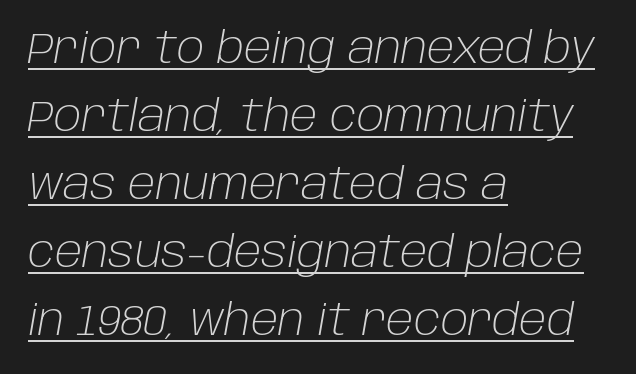
The image shows 43 px light type, italic (leaning right); set left-aligned, normal line spacing (1.58x), normal letter spacing, underlined; low stroke contrast and a large x-height.
